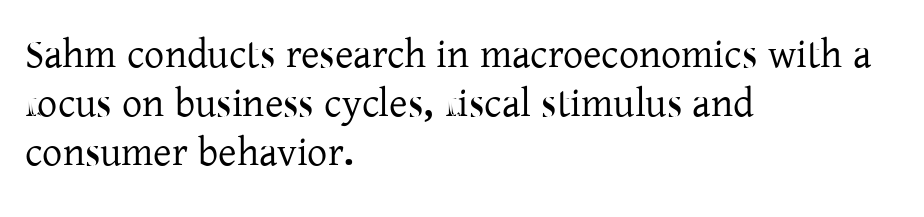
{"serif": "yes", "italic": "no", "width": "normal", "stroke_contrast": "low", "x_height": "medium", "monospaced": "no", "underline": "no", "align": "left", "line_spacing_ratio": 1.23, "letter_spacing": "normal", "letter_spacing_em": 0.0, "glyph_px": 40}
